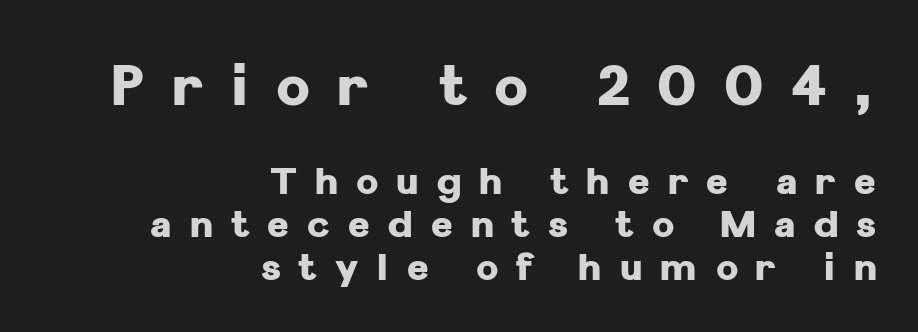
{"serif": "no", "italic": "no", "bold": "yes", "weight": "heavy", "width": "normal", "stroke_contrast": "low", "x_height": "medium", "monospaced": "no", "underline": "no", "align": "right", "line_spacing_ratio": 1.16, "letter_spacing": "wide", "letter_spacing_em": 0.49, "larger_block": "first", "size_ratio": 1.51, "glyph_px": 56}
